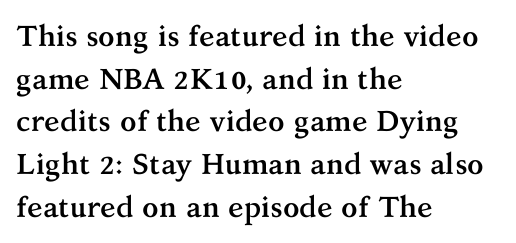
Q: Is the text bold? A: Yes.
Q: Is the text italic (slanted)? A: No, it is upright.
Q: Is the typeface a serif or a sans-serif typeface? A: Serif.
Q: Is the text underlined? A: No.
Q: How is the paragraph aligned? A: Left-aligned.
Q: Is the spacing between letters normal or unusually wide? A: Normal.
Q: Is the spacing between lines tight, normal or loose? A: Normal.
Q: Width (condensed, normal, or wide)? A: Normal.
Q: Stroke contrast? A: Medium.
Q: x-height? A: Medium.
Q: Monospaced? A: No.
